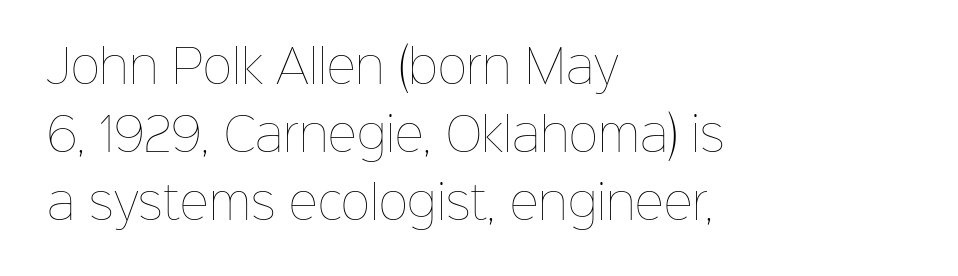
{"italic": "no", "bold": "no", "weight": "thin", "width": "normal", "stroke_contrast": "low", "x_height": "medium", "monospaced": "no", "underline": "no", "align": "left", "line_spacing": "normal", "line_spacing_ratio": 1.51, "letter_spacing": "normal", "letter_spacing_em": 0.0, "glyph_px": 45}
